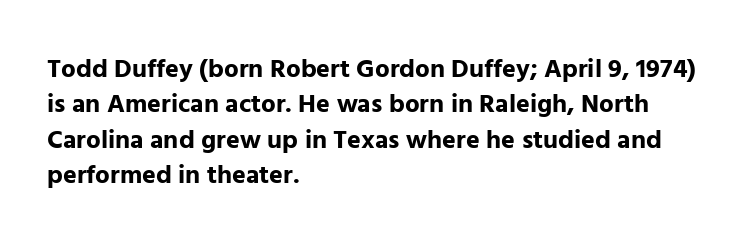
{"italic": "no", "bold": "yes", "underline": "no", "align": "left", "line_spacing": "normal", "line_spacing_ratio": 1.36, "letter_spacing": "normal", "letter_spacing_em": 0.0, "glyph_px": 26}
